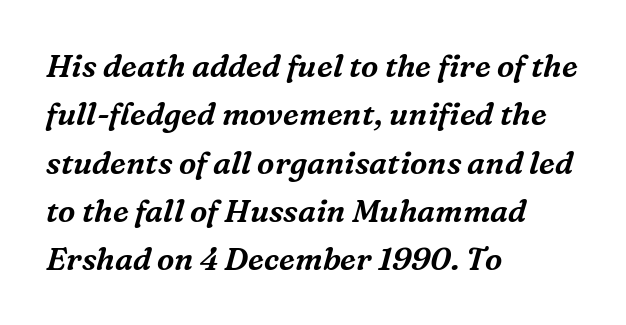
Q: Is the text italic (slanted)? A: Yes, it leans right by about 16 degrees.
Q: Is the typeface a serif or a sans-serif typeface? A: Serif.
Q: Is the text underlined? A: No.
Q: How is the paragraph aligned? A: Left-aligned.
Q: Is the spacing between letters normal or unusually wide? A: Normal.
Q: Is the spacing between lines tight, normal or loose? A: Normal.
Q: Width (condensed, normal, or wide)? A: Normal.
Q: Stroke contrast? A: Medium.
Q: x-height? A: Medium.
Q: Monospaced? A: No.
